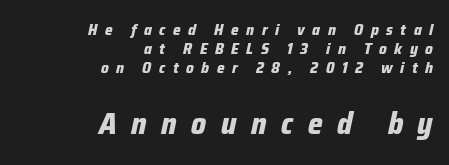
Q: Is the text bold? A: Yes.
Q: Is the text italic (slanted)? A: Yes, it leans right by about 12 degrees.
Q: Is the text underlined? A: No.
Q: How is the paragraph aligned? A: Right-aligned.
Q: Is the spacing between letters normal or unusually wide? A: Unusually wide.
Q: Which block of text is set in a larger size, the first (top) or the second (bottom)? A: The second (bottom) one.
Q: Width (condensed, normal, or wide)? A: Condensed.
Q: Stroke contrast? A: Low.
Q: x-height? A: Medium.
Q: Monospaced? A: No.
